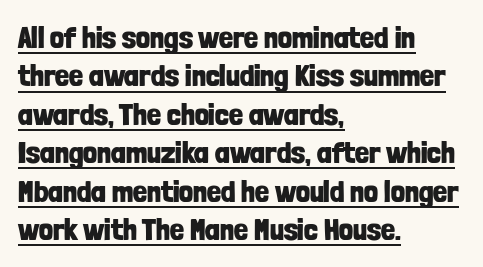
{"serif": "no", "italic": "no", "bold": "yes", "weight": "bold", "width": "condensed", "stroke_contrast": "low", "x_height": "medium", "monospaced": "no", "underline": "yes", "align": "left", "line_spacing_ratio": 1.24, "letter_spacing": "normal", "letter_spacing_em": 0.0, "glyph_px": 31}
